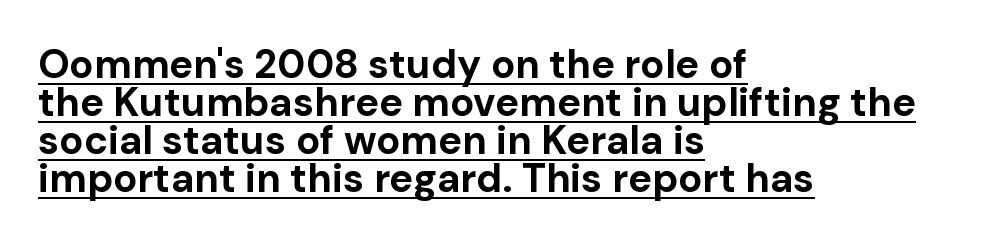
The axis of the letterforms is exactly vertical. The font family rendered here belongs to the sans-serif group. This sample trades vertical openness for compactness between lines. Bold? Absolutely — the strokes are thick and heavy. Nobody touched the tracking dial on this one.
